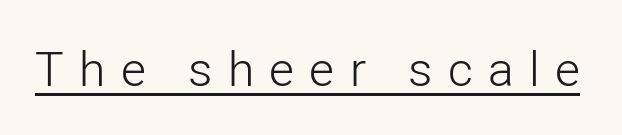
Q: Is the text bold? A: No.
Q: Is the text italic (slanted)? A: No, it is upright.
Q: Is the typeface a serif or a sans-serif typeface? A: Sans-serif.
Q: Is the text underlined? A: Yes.
Q: Is the spacing between letters normal or unusually wide? A: Unusually wide.
Q: Width (condensed, normal, or wide)? A: Normal.
Q: Stroke contrast? A: Low.
Q: x-height? A: Medium.
Q: Monospaced? A: No.
